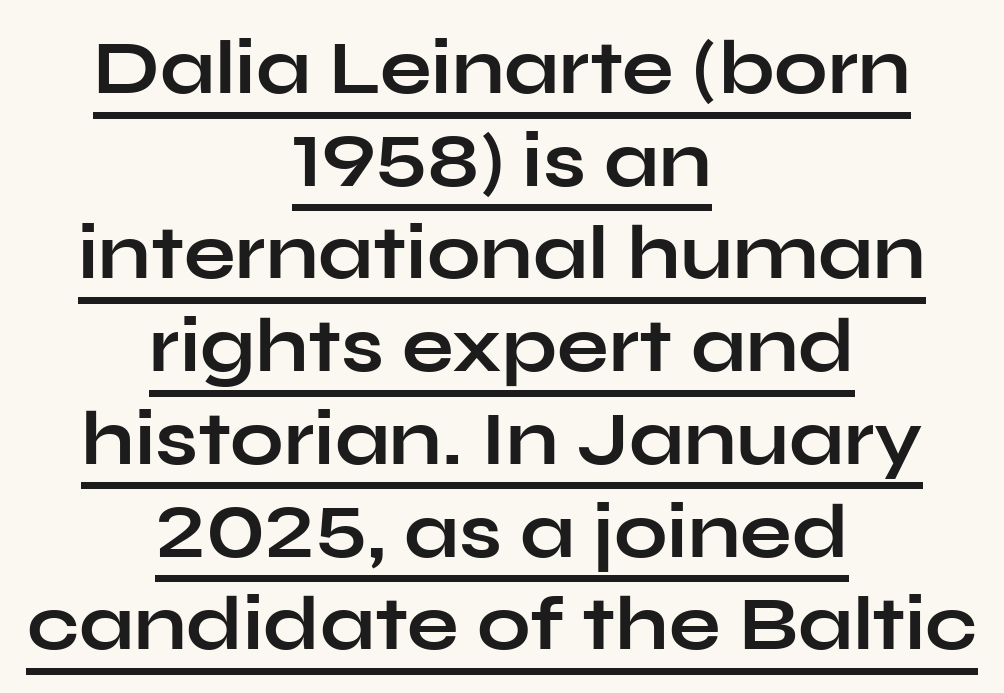
{"serif": "no", "italic": "no", "bold": "yes", "weight": "bold", "width": "wide", "stroke_contrast": "low", "x_height": "medium", "monospaced": "no", "underline": "yes", "align": "center", "line_spacing_ratio": 1.22, "letter_spacing": "normal", "letter_spacing_em": 0.0, "glyph_px": 76}
